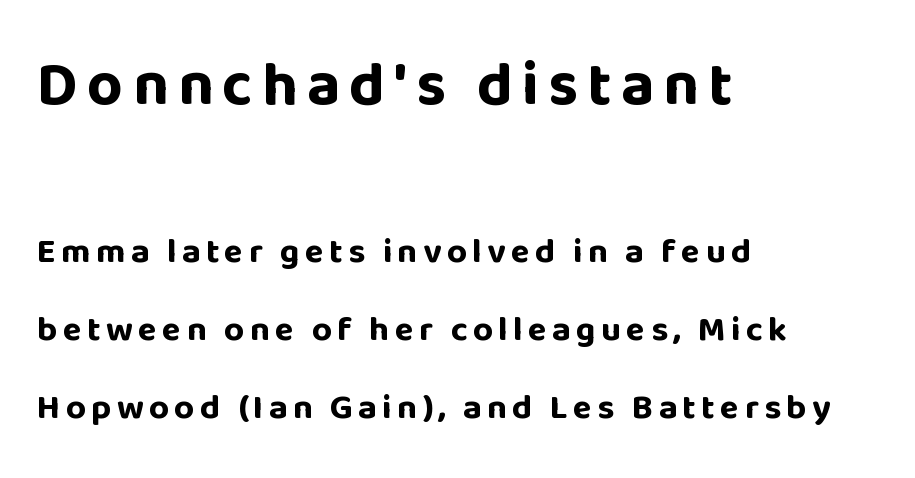
The zone under the glyphs is completely vacant. Which chunk is bigger? The first one — the top block dwarfs the bottom. A typesetter would label this face a sans. The rendering uses natural spacing where letterforms have individual widths. The paragraph has a hard left edge and a soft right edge. This is roman type, the default non-slanted kind.
